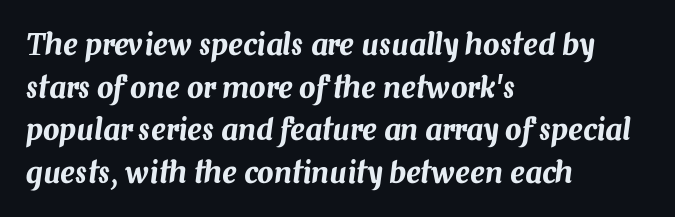
Q: Is the text italic (slanted)? A: Yes, it leans right by about 7 degrees.
Q: Is the text underlined? A: No.
Q: How is the paragraph aligned? A: Left-aligned.
Q: Is the spacing between letters normal or unusually wide? A: Normal.
Q: Is the spacing between lines tight, normal or loose? A: Normal.
Q: Width (condensed, normal, or wide)? A: Normal.
Q: Stroke contrast? A: Medium.
Q: x-height? A: Medium.
Q: Monospaced? A: No.
